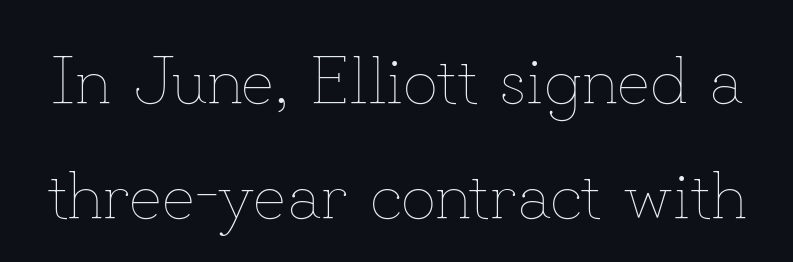
Q: Is the text bold? A: No.
Q: Is the text italic (slanted)? A: No, it is upright.
Q: Is the text underlined? A: No.
Q: Is the spacing between letters normal or unusually wide? A: Normal.
Q: Is the spacing between lines tight, normal or loose? A: Normal.
Q: Width (condensed, normal, or wide)? A: Normal.
Q: Stroke contrast? A: Low.
Q: x-height? A: Small.
Q: Monospaced? A: No.
